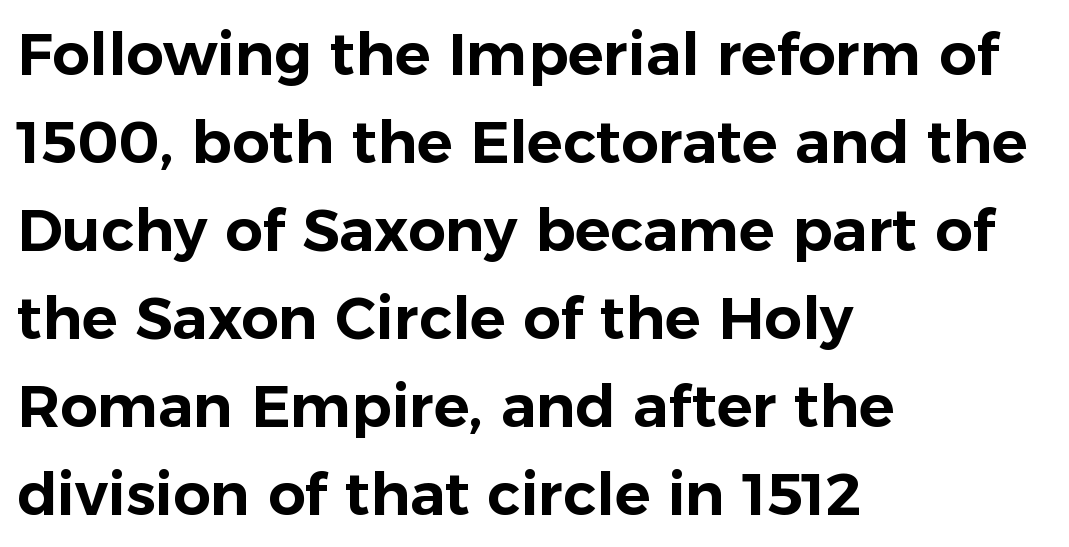
The image shows 59 px sans-serif type, upright; set left-aligned, normal line spacing (1.49x), normal letter spacing, not underlined; low stroke contrast and a medium x-height.
